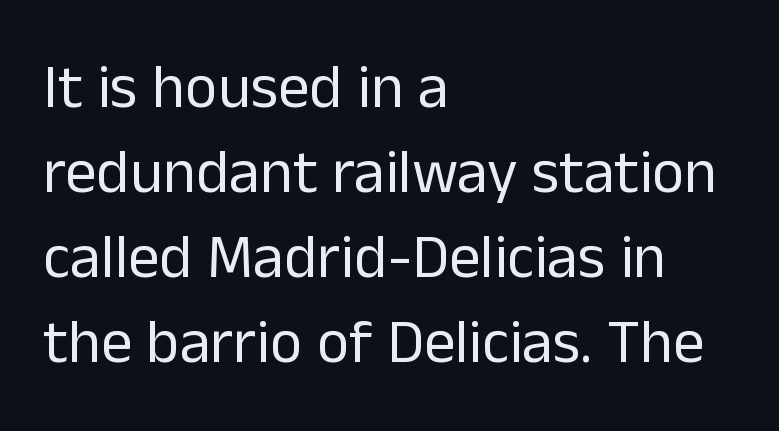
{"serif": "no", "italic": "no", "bold": "no", "weight": "regular", "width": "normal", "stroke_contrast": "low", "x_height": "medium", "monospaced": "no", "underline": "no", "align": "left", "line_spacing": "normal", "line_spacing_ratio": 1.37, "letter_spacing": "normal", "letter_spacing_em": 0.0, "glyph_px": 62}
